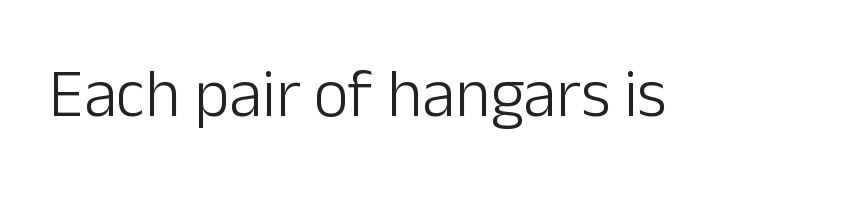
The image shows 67 px light sans-serif type, upright; set normal letter spacing, not underlined; low stroke contrast and a medium x-height.
